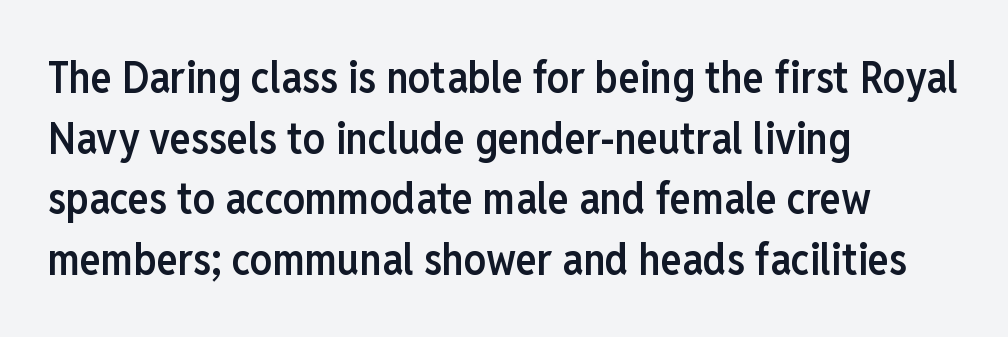
The space beneath each line is pristine and unruled. Interline gaps are of average width in this sample. This rendering leaves character spacing at its baseline value. A bit beefed up — I'd call it semibold rather than bold. No italicization has been applied; the sample stays upright.
